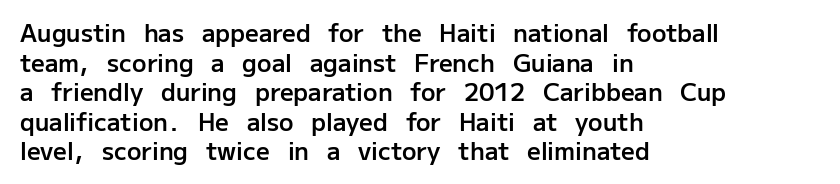
A bare baseline throughout the passage. Compared with a centered layout, this one pins lines to the left instead. This is moderately heavy type, rendered in semibold. The letters sit at their default tracking, neither squeezed nor spread. This sample uses an upright cut, with every glyph sitting square on the baseline.
